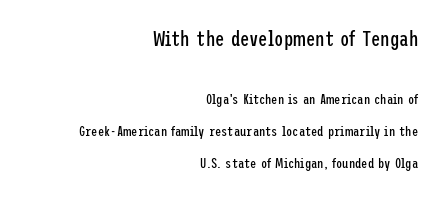
The image shows 21 px text type, upright; set right-aligned, loose line spacing (2.3x), normal letter spacing, not underlined; the first (top) block is 1.5x larger.
